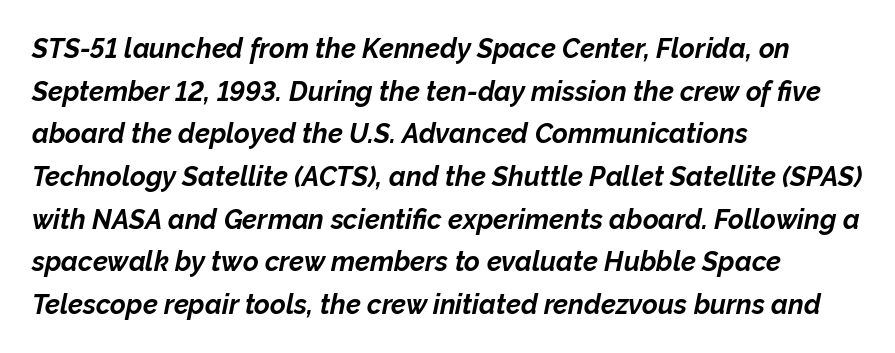
{"italic": "yes", "lean": "right", "slant_degrees": 12, "bold": "yes", "underline": "no", "align": "left", "line_spacing": "normal", "line_spacing_ratio": 1.58, "letter_spacing": "normal", "letter_spacing_em": 0.0, "glyph_px": 27}
